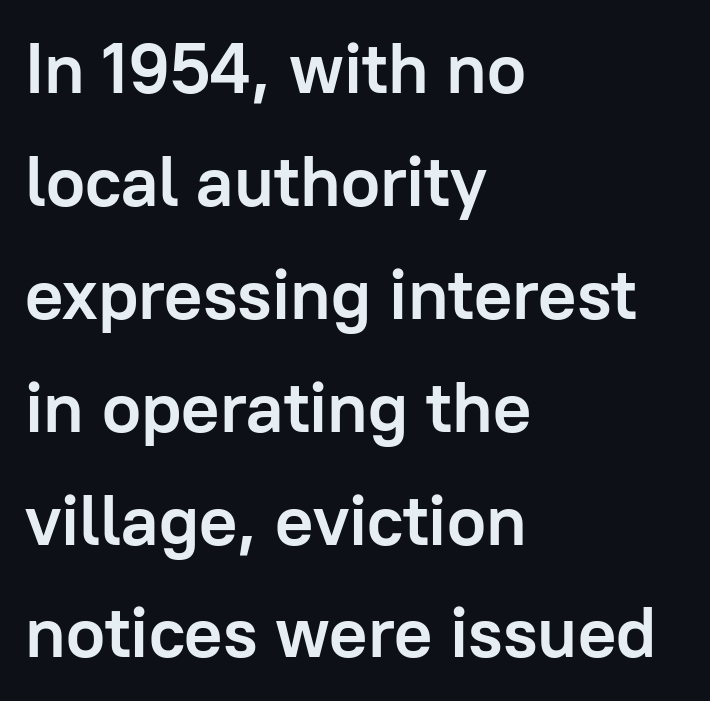
Q: Is the text bold? A: Yes.
Q: Is the text italic (slanted)? A: No, it is upright.
Q: Is the typeface a serif or a sans-serif typeface? A: Sans-serif.
Q: Is the text underlined? A: No.
Q: How is the paragraph aligned? A: Left-aligned.
Q: Is the spacing between letters normal or unusually wide? A: Normal.
Q: Is the spacing between lines tight, normal or loose? A: Normal.
Q: Width (condensed, normal, or wide)? A: Normal.
Q: Stroke contrast? A: Low.
Q: x-height? A: Medium.
Q: Monospaced? A: No.
